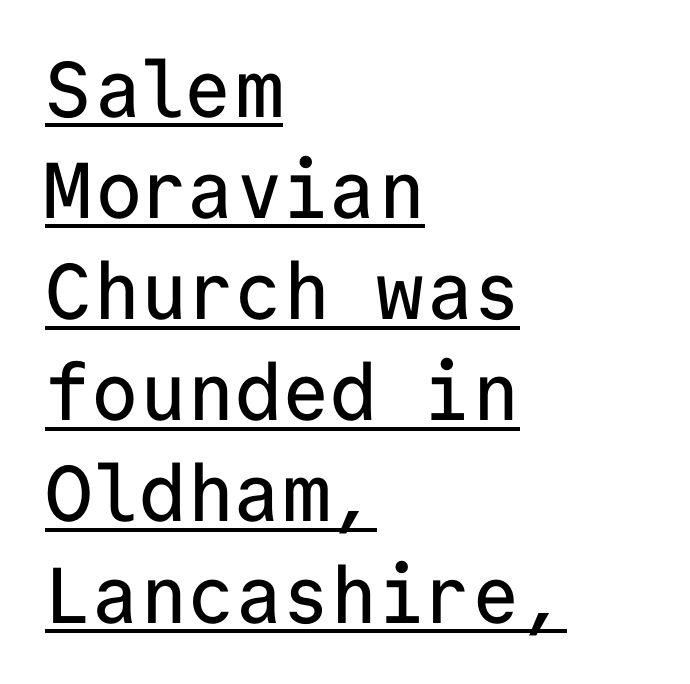
{"serif": "no", "italic": "no", "width": "normal", "stroke_contrast": "low", "x_height": "medium", "monospaced": "yes", "underline": "yes", "align": "left", "line_spacing": "normal", "line_spacing_ratio": 1.28, "letter_spacing": "normal", "letter_spacing_em": 0.0, "glyph_px": 79}
